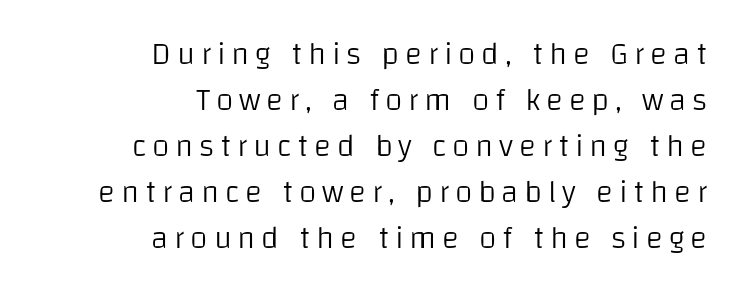
{"serif": "no", "italic": "no", "bold": "no", "weight": "light", "width": "normal", "stroke_contrast": "low", "x_height": "large", "monospaced": "no", "underline": "no", "align": "right", "line_spacing": "normal", "line_spacing_ratio": 1.44, "glyph_px": 32}
